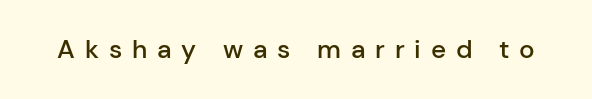
Q: Is the text bold? A: Semi-bold.
Q: Is the text italic (slanted)? A: No, it is upright.
Q: Is the text underlined? A: No.
Q: Is the spacing between letters normal or unusually wide? A: Unusually wide.
